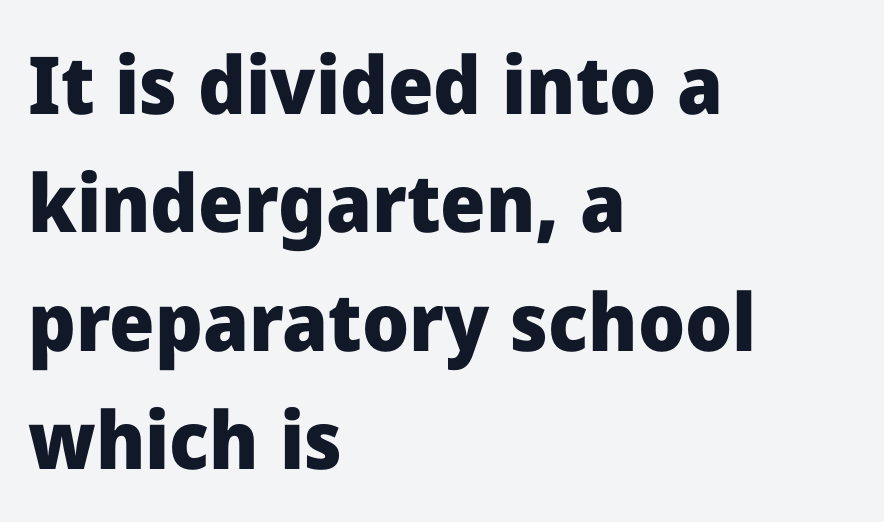
Horizontal bands of white between lines are of average thickness. The glyphs are unaccompanied by any horizontal stroke below them. If you drew a line through each stem, it would be perfectly vertical. Looks like regular typesetting: each glyph gets only the width it needs. Font category for this specimen: sans-serif.
